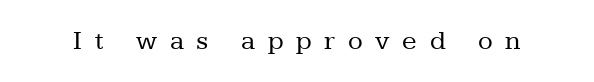
Q: Is the text bold? A: No.
Q: Is the text italic (slanted)? A: No, it is upright.
Q: Is the text underlined? A: No.
Q: Is the spacing between letters normal or unusually wide? A: Unusually wide.
